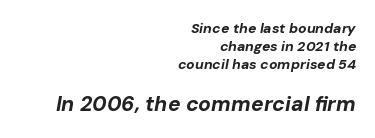
Underline: absent. Caption: multi-line text, flush right, ragged left. There is no visible air inserted between adjacent glyphs. This block has exactly the height ordinary leading produces. Note: smaller setting up top, larger setting below.
